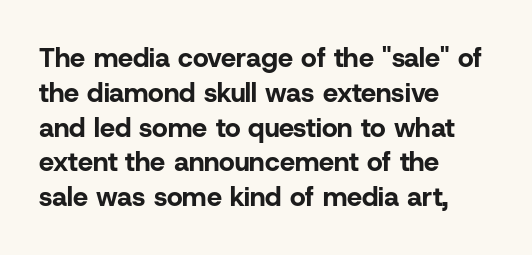
The words here are not underlined. Style check: upright. Typesetter's note: full bold, strokes at maximum text heaviness. Left-aligned paragraph, ragged on the right. One glance says typical: line gaps are just what's usual. Look at the tracking — it's just the regular setting, nothing added.
